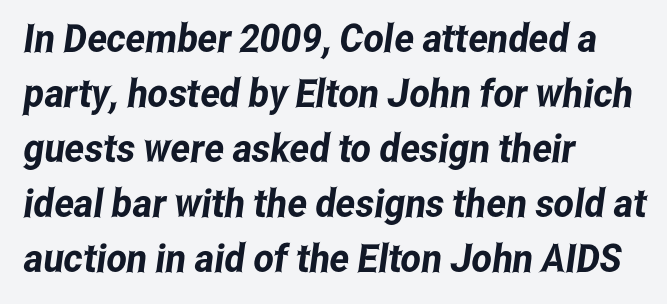
The image shows 39 px condensed sans-serif type; set left-aligned, normal line spacing (1.41x), normal letter spacing, not underlined; low stroke contrast and a medium x-height.
